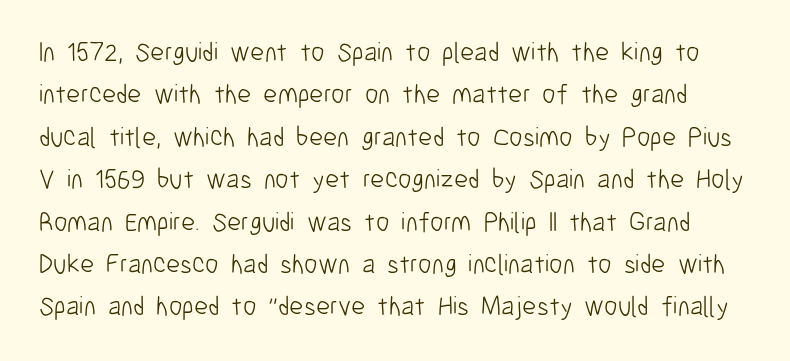
Is there much room between lines? A standard amount, neither cramped nor airy. The letters sit at their default tracking, neither squeezed nor spread. The zone under the glyphs is completely vacant. Stem width sits at or under what a default text font uses. Posture: vertical.
